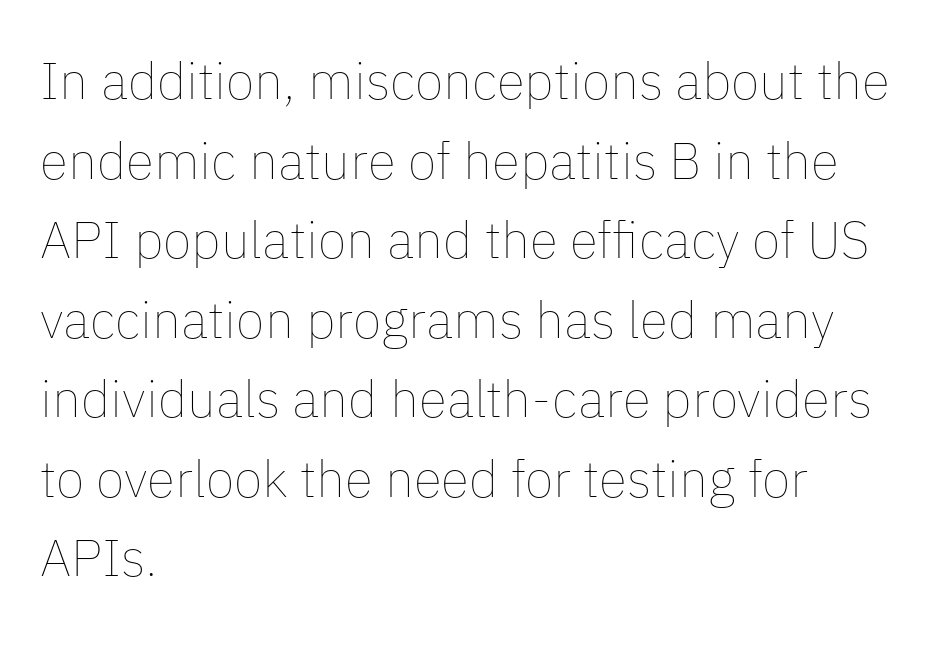
Q: Is the text bold? A: No.
Q: Is the text italic (slanted)? A: No, it is upright.
Q: Is the text underlined? A: No.
Q: How is the paragraph aligned? A: Left-aligned.
Q: Is the spacing between letters normal or unusually wide? A: Normal.
Q: Is the spacing between lines tight, normal or loose? A: Normal.
Q: Width (condensed, normal, or wide)? A: Normal.
Q: Stroke contrast? A: Low.
Q: x-height? A: Medium.
Q: Monospaced? A: No.
